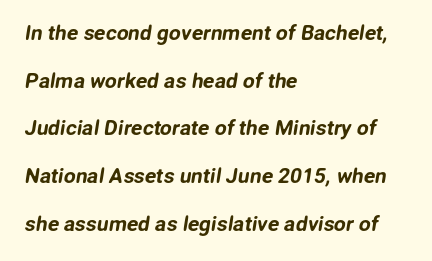
Q: Is the text underlined? A: No.
Q: How is the paragraph aligned? A: Left-aligned.
Q: Is the spacing between letters normal or unusually wide? A: Normal.
Q: Is the spacing between lines tight, normal or loose? A: Loose.
